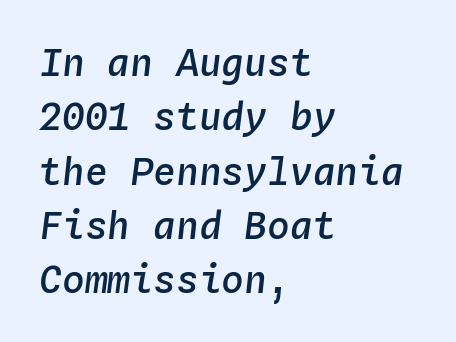
Q: Is the text bold? A: Semi-bold.
Q: Is the text italic (slanted)? A: Yes, it leans right by about 4 degrees.
Q: Is the text underlined? A: No.
Q: How is the paragraph aligned? A: Left-aligned.
Q: Is the spacing between letters normal or unusually wide? A: Normal.
Q: Is the spacing between lines tight, normal or loose? A: Normal.
Q: Width (condensed, normal, or wide)? A: Normal.
Q: Stroke contrast? A: Low.
Q: x-height? A: Medium.
Q: Monospaced? A: Yes.
